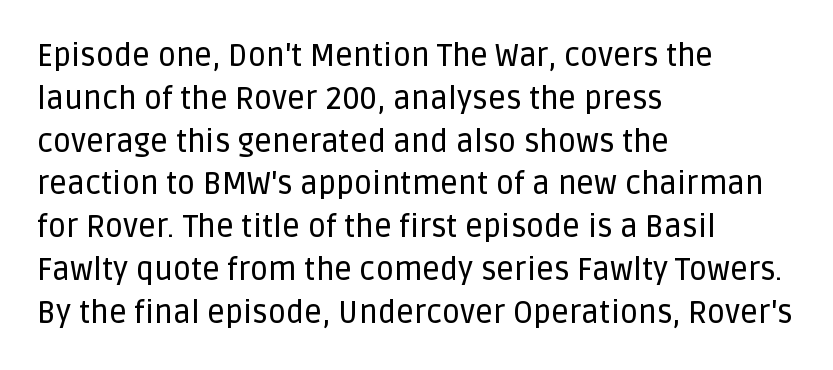
Q: Is the text italic (slanted)? A: No, it is upright.
Q: Is the typeface a serif or a sans-serif typeface? A: Sans-serif.
Q: Is the text underlined? A: No.
Q: How is the paragraph aligned? A: Left-aligned.
Q: Is the spacing between letters normal or unusually wide? A: Normal.
Q: Is the spacing between lines tight, normal or loose? A: Normal.
Q: Width (condensed, normal, or wide)? A: Normal.
Q: Stroke contrast? A: Low.
Q: x-height? A: Large.
Q: Monospaced? A: No.
